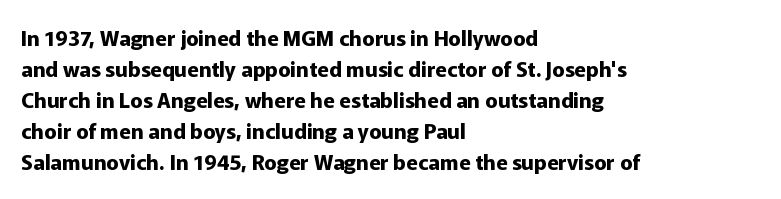
The image shows 21 px bold type, upright; set left-aligned, normal line spacing (1.48x), normal letter spacing, not underlined.
